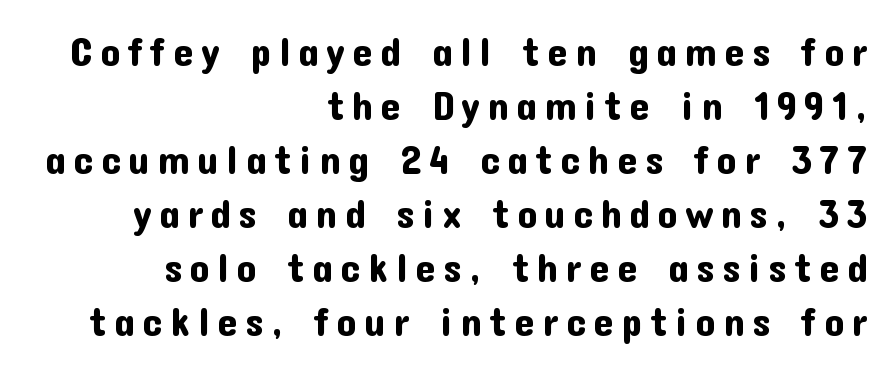
The image shows 40 px sans-serif type, upright; set right-aligned, normal line spacing (1.35x), not underlined; low stroke contrast and a medium x-height.
